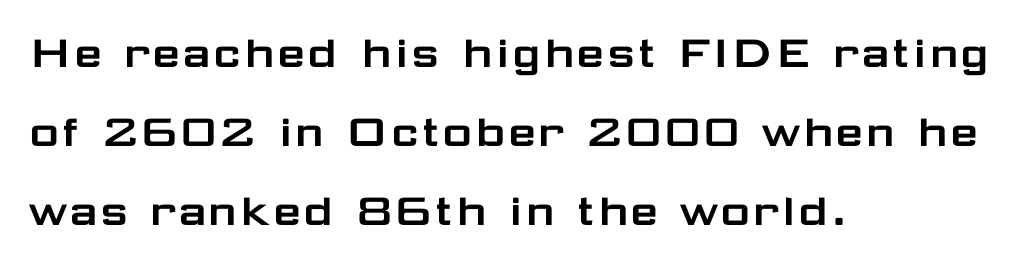
The image shows 51 px wide sans-serif type, upright; set left-aligned, normal line spacing (1.55x), normal letter spacing, not underlined; low stroke contrast and a medium x-height.
